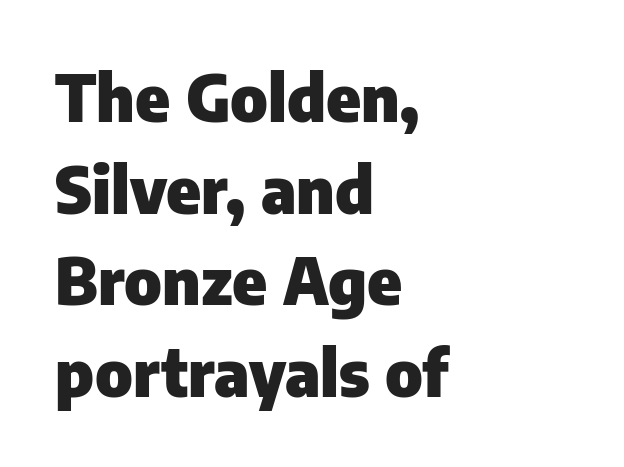
{"serif": "no", "italic": "no", "bold": "yes", "weight": "heavy", "width": "normal", "stroke_contrast": "low", "x_height": "medium", "monospaced": "no", "underline": "no", "align": "left", "line_spacing": "normal", "line_spacing_ratio": 1.41, "letter_spacing": "normal", "letter_spacing_em": 0.0, "glyph_px": 65}
